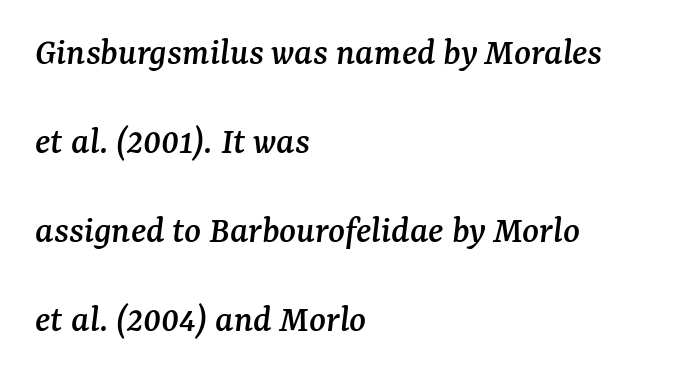
Q: Is the text italic (slanted)? A: Yes, it leans right by about 7 degrees.
Q: Is the typeface a serif or a sans-serif typeface? A: Serif.
Q: Is the text underlined? A: No.
Q: How is the paragraph aligned? A: Left-aligned.
Q: Is the spacing between letters normal or unusually wide? A: Normal.
Q: Is the spacing between lines tight, normal or loose? A: Loose.
Q: Width (condensed, normal, or wide)? A: Normal.
Q: Stroke contrast? A: Medium.
Q: x-height? A: Medium.
Q: Monospaced? A: No.
